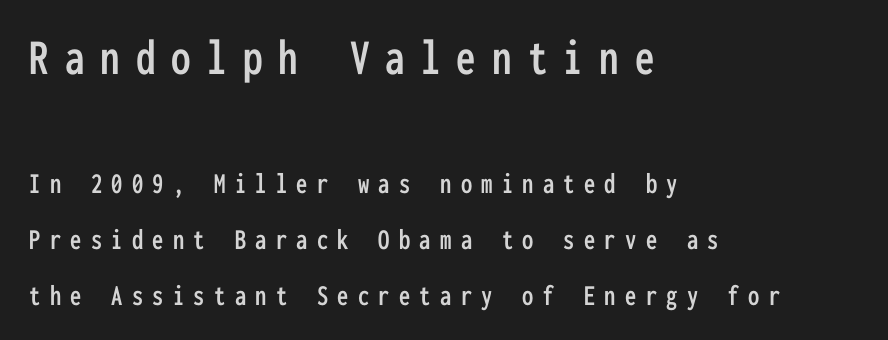
{"serif": "no", "italic": "no", "width": "condensed", "stroke_contrast": "low", "x_height": "medium", "monospaced": "yes", "underline": "no", "align": "left", "line_spacing_ratio": 1.86, "letter_spacing": "wide", "letter_spacing_em": 0.31, "larger_block": "first", "size_ratio": 1.73, "glyph_px": 52}
